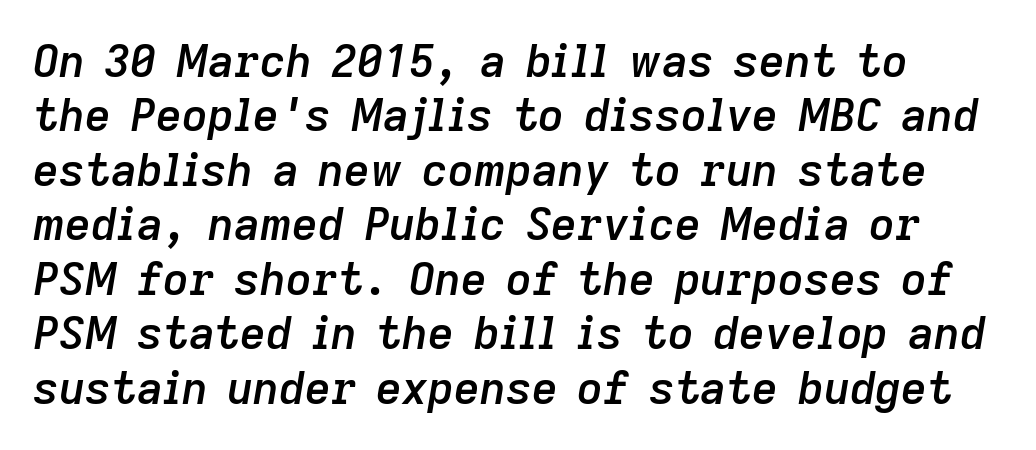
Q: Is the text bold? A: Semi-bold.
Q: Is the text italic (slanted)? A: Yes, it leans right by about 9 degrees.
Q: Is the text underlined? A: No.
Q: Is the spacing between letters normal or unusually wide? A: Normal.
Q: Width (condensed, normal, or wide)? A: Normal.
Q: Stroke contrast? A: Low.
Q: x-height? A: Medium.
Q: Monospaced? A: No.
